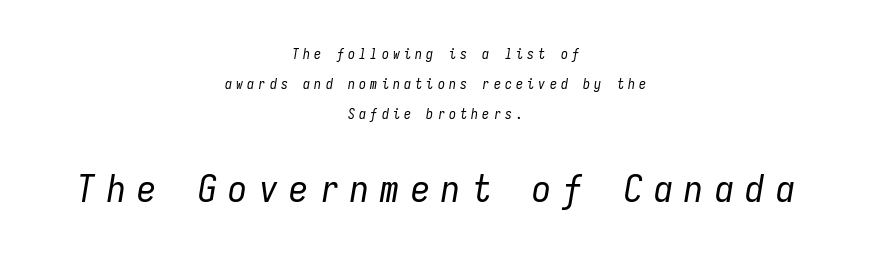
{"italic": "yes", "lean": "right", "slant_degrees": 9, "bold": "no", "weight": "regular", "width": "condensed", "stroke_contrast": "low", "x_height": "medium", "monospaced": "yes", "underline": "no", "align": "center", "line_spacing": "loose", "line_spacing_ratio": 2.14, "letter_spacing": "wide", "letter_spacing_em": 0.3, "larger_block": "second", "size_ratio": 2.71, "glyph_px": 38}
